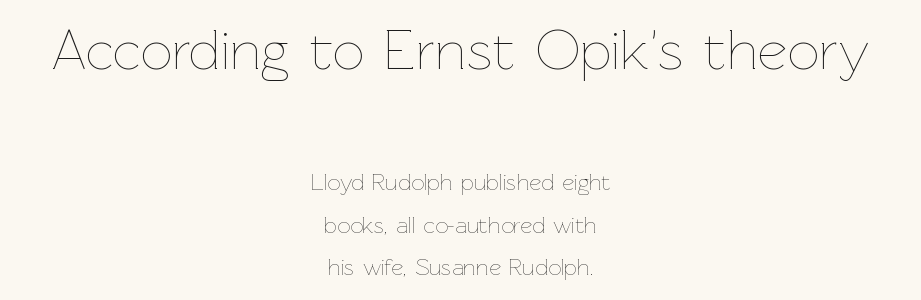
Q: Is the text bold? A: No.
Q: Is the text italic (slanted)? A: No, it is upright.
Q: Is the text underlined? A: No.
Q: How is the paragraph aligned? A: Centered.
Q: Is the spacing between letters normal or unusually wide? A: Normal.
Q: Which block of text is set in a larger size, the first (top) or the second (bottom)? A: The first (top) one.
Q: Width (condensed, normal, or wide)? A: Normal.
Q: Stroke contrast? A: Low.
Q: x-height? A: Medium.
Q: Monospaced? A: No.
